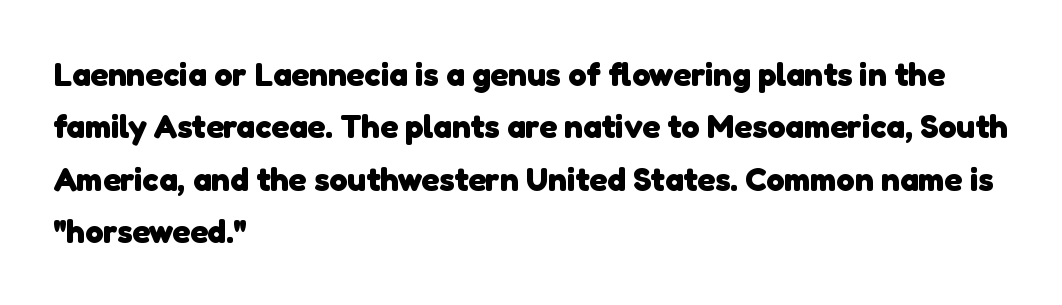
The image shows 33 px heavy sans-serif type; set left-aligned, normal line spacing (1.59x), normal letter spacing, not underlined; low stroke contrast and a medium x-height.
